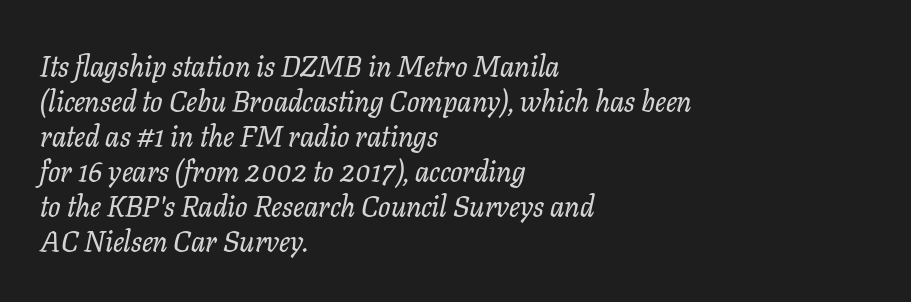
Q: Is the text italic (slanted)? A: Yes, it leans right by about 11 degrees.
Q: Is the typeface a serif or a sans-serif typeface? A: Serif.
Q: Is the text underlined? A: No.
Q: How is the paragraph aligned? A: Left-aligned.
Q: Is the spacing between letters normal or unusually wide? A: Normal.
Q: Width (condensed, normal, or wide)? A: Normal.
Q: Stroke contrast? A: Low.
Q: x-height? A: Medium.
Q: Monospaced? A: No.
